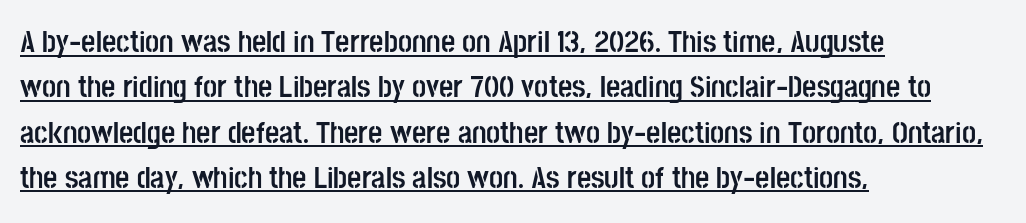
The image shows 31 px semibold, condensed sans-serif type, upright; set left-aligned, normal line spacing (1.46x), normal letter spacing, underlined; low stroke contrast and a large x-height.
